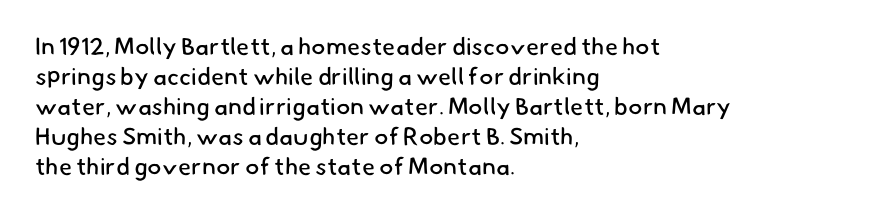
The image shows 24 px text type; set left-aligned, normal line spacing (1.25x), normal letter spacing, not underlined.
